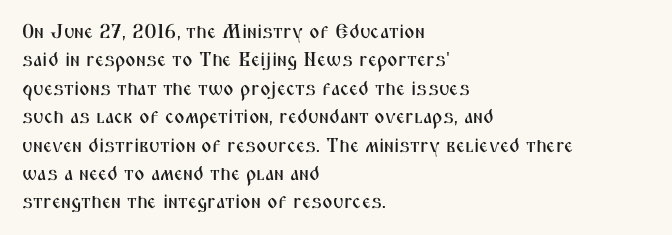
{"italic": "no", "underline": "no", "align": "left", "line_spacing": "normal", "line_spacing_ratio": 1.42, "letter_spacing": "normal", "letter_spacing_em": 0.0, "glyph_px": 20}
